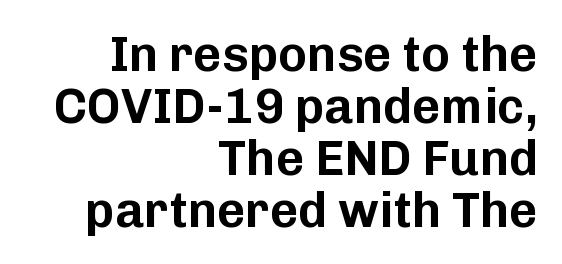
{"serif": "no", "italic": "no", "width": "normal", "stroke_contrast": "low", "x_height": "medium", "monospaced": "no", "underline": "no", "align": "right", "line_spacing": "tight", "line_spacing_ratio": 1.06, "letter_spacing": "normal", "letter_spacing_em": 0.0, "glyph_px": 49}
